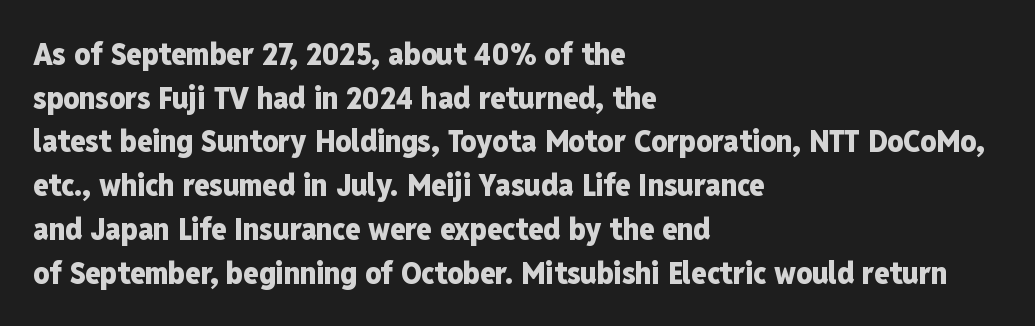
{"serif": "no", "italic": "no", "bold": "yes", "weight": "heavy", "width": "condensed", "stroke_contrast": "low", "x_height": "medium", "monospaced": "no", "underline": "no", "align": "left", "line_spacing": "normal", "line_spacing_ratio": 1.41, "letter_spacing": "normal", "letter_spacing_em": 0.0, "glyph_px": 31}
